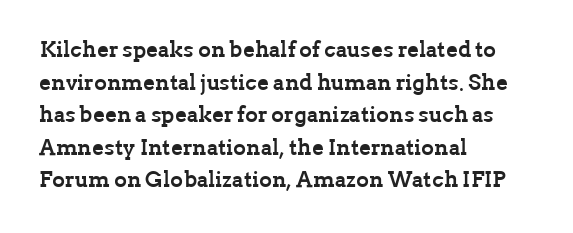
The image shows 22 px bold type, upright; set left-aligned, normal line spacing (1.48x), normal letter spacing, not underlined.
